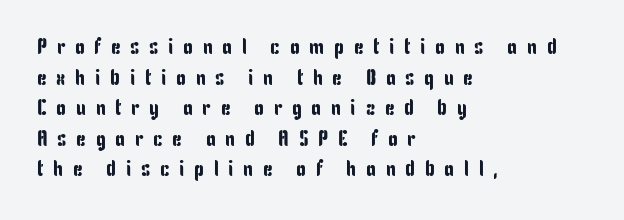
A roman cut, with each character standing at attention. Does the leading feel generous? No, just average. The zone under the glyphs is completely vacant. The rag falls on the right side of this text block. Glyph-to-glyph distance is far greater than everyday printed text.
